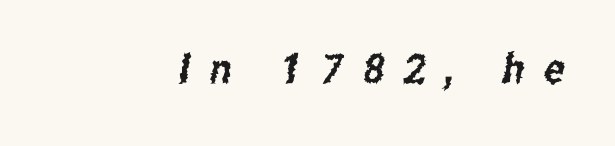
{"serif": "no", "width": "condensed", "stroke_contrast": "low", "x_height": "medium", "monospaced": "no", "underline": "no", "letter_spacing": "wide", "letter_spacing_em": 0.47, "glyph_px": 41}
